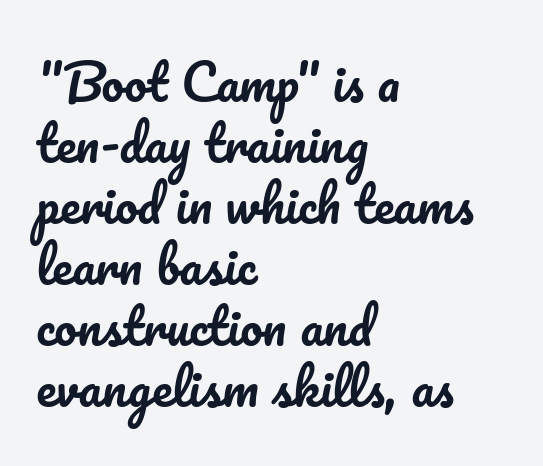
Do the characters align in a grid? No, the font is proportional. Honestly, the letter spacing is just normal — you wouldn't notice it. One-word summary of the alignment: left. Rule under the text: the space is simply empty.
